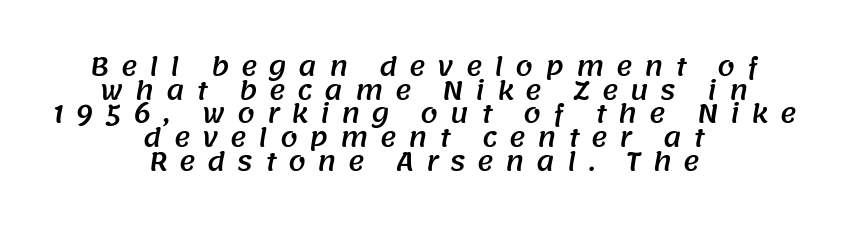
The image shows 25 px text type; set centered, tight line spacing (0.95x), unusually wide letter spacing (+0.47 em), not underlined.
